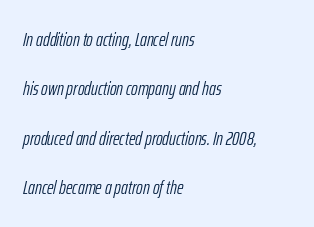
Each row of text sits above clean, open space. No chunkiness to these letters — they're not bold. The line-height multiplier appears high, well above default. These lines keep a tight, regular rhythm from letter to letter. In terms of posture, this sample is oblique.
